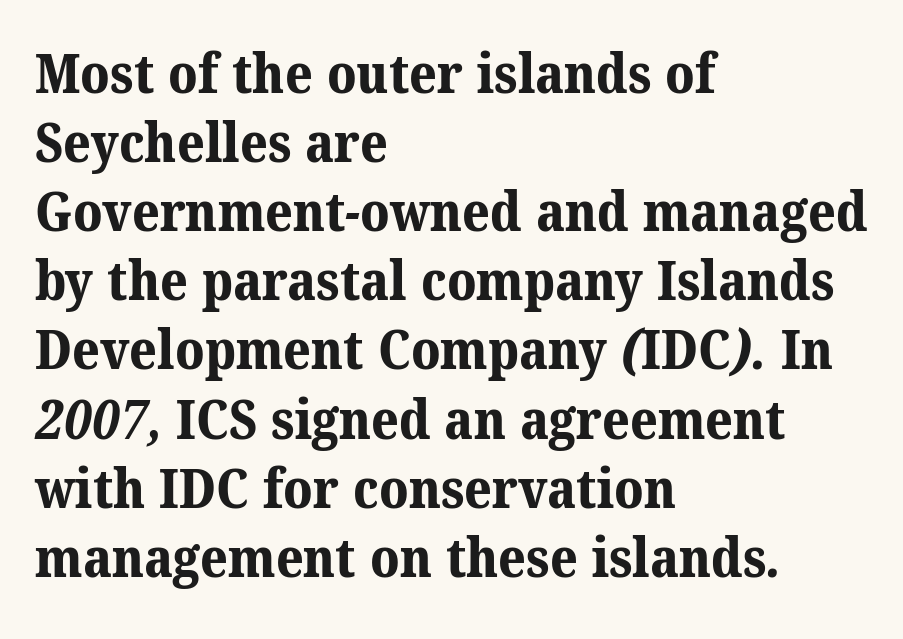
The image shows 54 px bold serif type; set left-aligned, normal line spacing (1.28x), normal letter spacing, not underlined; medium stroke contrast and a medium x-height.
